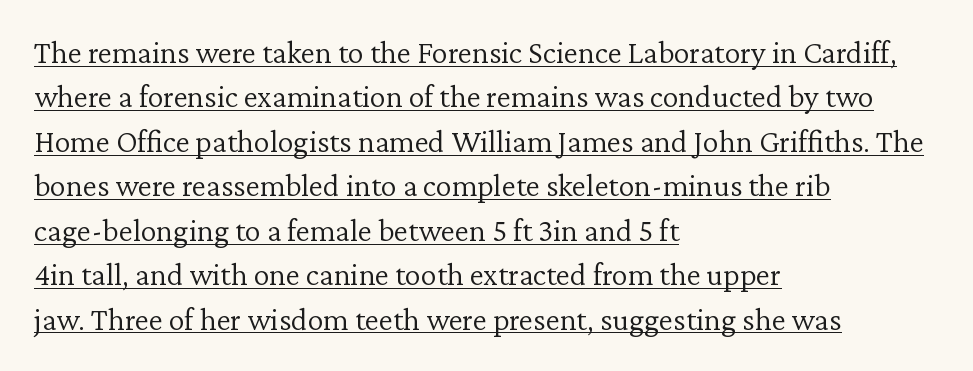
Typographically, this falls in the serif category. Proportional: the letters do not fall into vertical columns. Words appear dense and cohesive because spacing is normal. A classic flush-left, rag-right setting is used for this passage. Vertical spacing — default. Bold? No — there's no thickening of the strokes.
